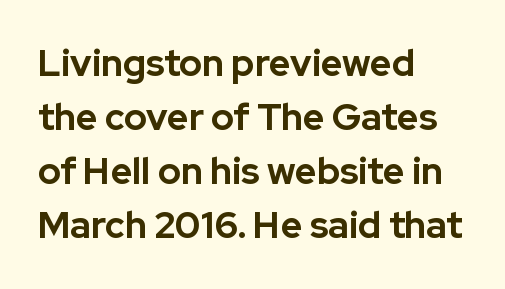
Horizontally, the lines are justified to the leading edge only. Descender tails drop into unmarked territory. Tall strokes in this sample are plumb rather than angled. Proportional: the letters do not fall into vertical columns. The leading is moderate, giving the passage an even texture.
